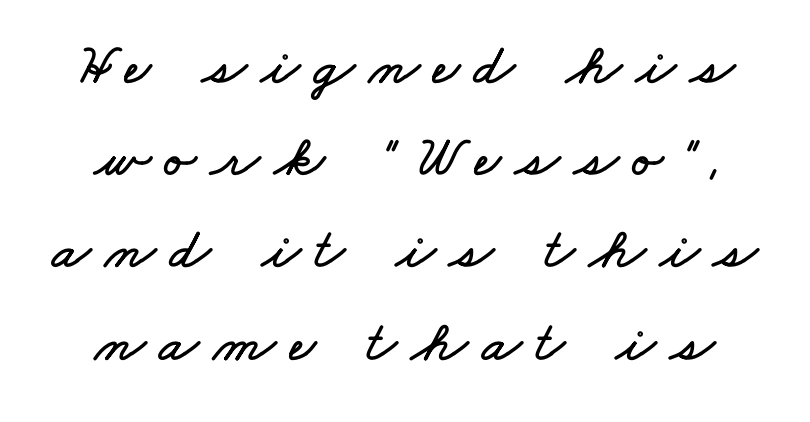
The leading is moderate, giving the passage an even texture. The face used here is proportionally spaced, like ordinary book or web type. Descenders are the only things crossing below the line. A typesetter would call this heavily tracked-out type.
